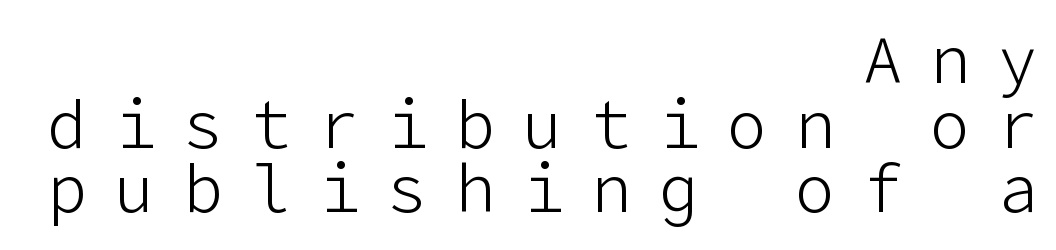
The image shows 66 px light sans-serif type, upright; set right-aligned, tight line spacing (0.98x), unusually wide letter spacing (+0.43 em), not underlined; low stroke contrast and a medium x-height.
